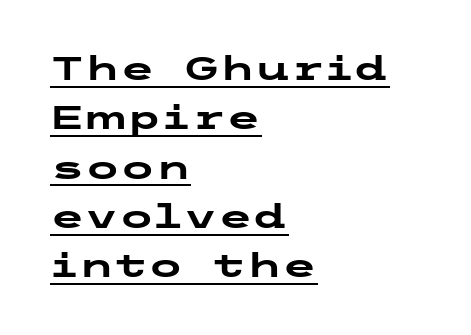
The image shows 32 px heavy, wide sans-serif type, upright; set left-aligned, normal line spacing (1.54x), normal letter spacing, underlined; low stroke contrast and a medium x-height.
